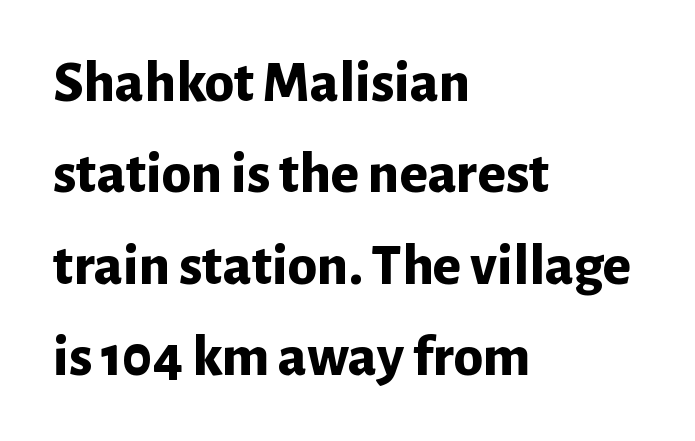
The image shows 59 px bold sans-serif type, upright; set left-aligned, normal line spacing (1.55x), normal letter spacing, not underlined; low stroke contrast and a medium x-height.
